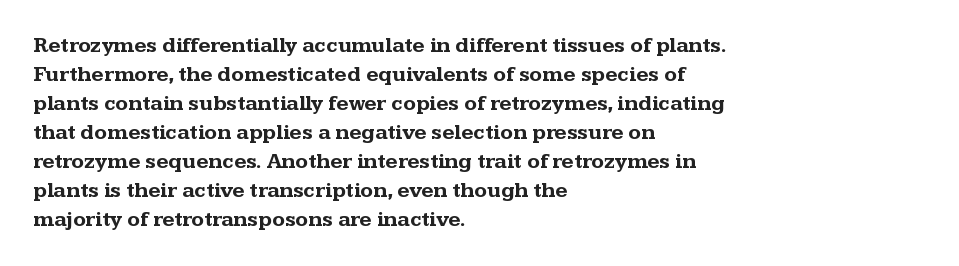
The image shows 21 px bold type, upright; set left-aligned, normal line spacing (1.38x), normal letter spacing, not underlined.
